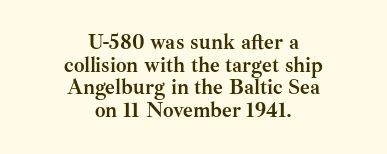
{"italic": "no", "bold": "yes", "underline": "no", "align": "center", "line_spacing": "tight", "line_spacing_ratio": 1.08, "letter_spacing": "normal", "letter_spacing_em": 0.0, "glyph_px": 21}
